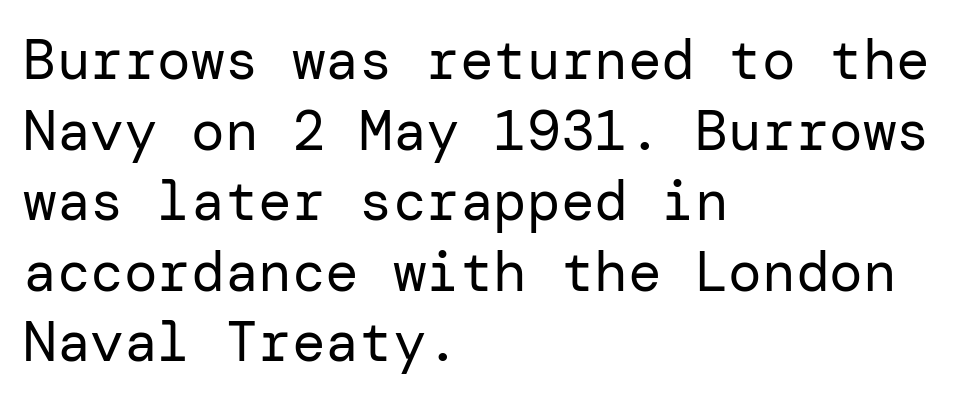
The rag falls on the right side of this text block. Ascenders rise straight up at ninety degrees. Check the space under the baseline: it is left empty. The weight would be labelled regular, book, light, or lighter still. These lines are composed in type without serifs. Regarding leading, the lines here are spaced in the standard way.
